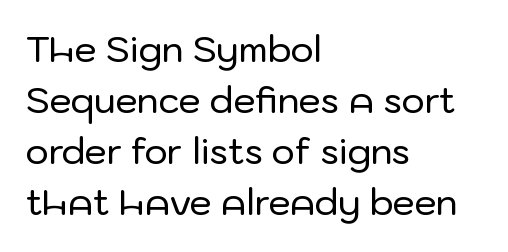
The image shows 35 px sans-serif type, upright; set left-aligned, normal line spacing (1.46x), normal letter spacing, not underlined; low stroke contrast and a medium x-height.
